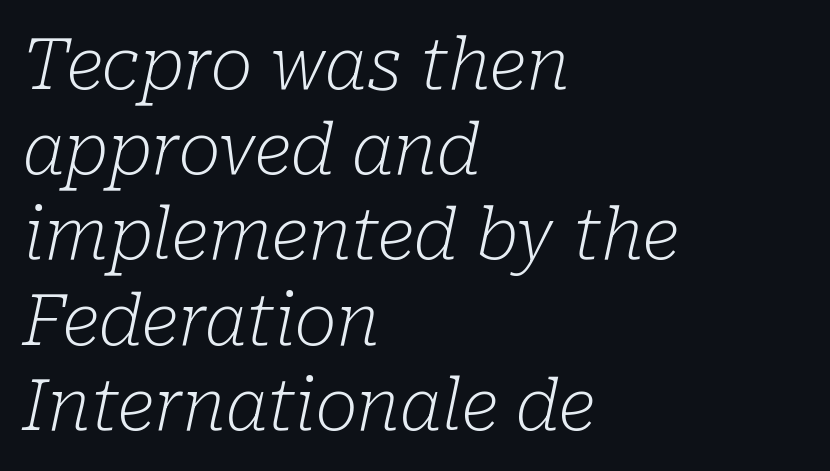
Regarding serifs, this sample has them. The setting favours the left margin, as ordinary paragraphs usually do. Look at the tracking — it's just the regular setting, nothing added. You can tell it's italic because the verticals aren't actually vertical.
